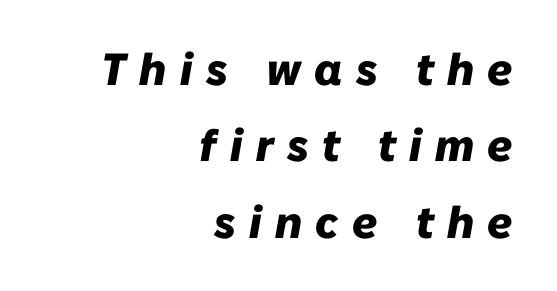
The image shows 45 px heavy type, italic (leaning right); set right-aligned, normal line spacing (1.7x), unusually wide letter spacing (+0.3 em), not underlined; low stroke contrast and a medium x-height.
